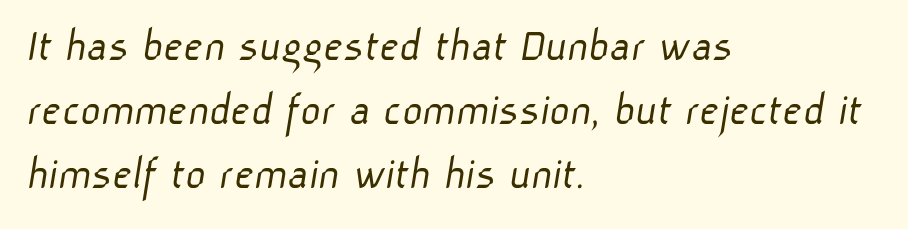
{"serif": "no", "bold": "no", "weight": "light", "width": "normal", "stroke_contrast": "low", "x_height": "medium", "monospaced": "no", "underline": "no", "align": "left", "line_spacing": "normal", "line_spacing_ratio": 1.31, "letter_spacing": "normal", "letter_spacing_em": 0.0, "glyph_px": 49}
